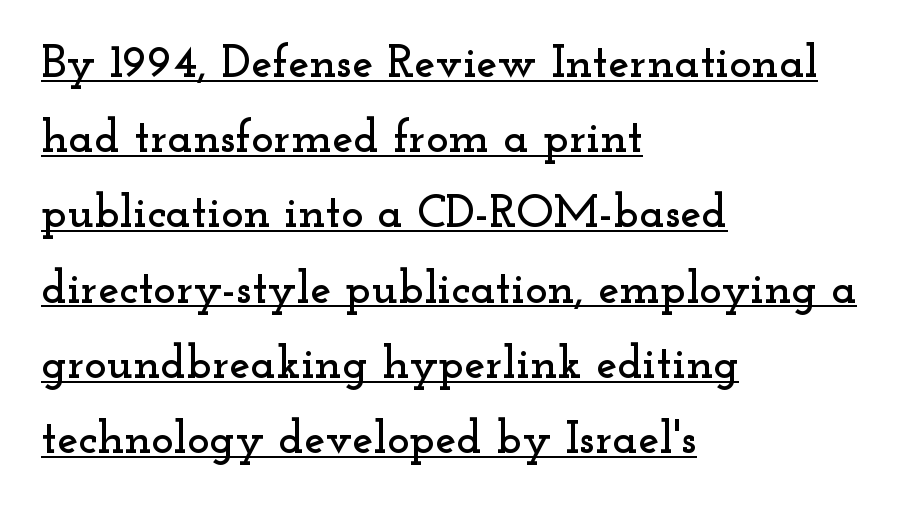
Q: Is the text italic (slanted)? A: No, it is upright.
Q: Is the typeface a serif or a sans-serif typeface? A: Serif.
Q: Is the text underlined? A: Yes.
Q: How is the paragraph aligned? A: Left-aligned.
Q: Is the spacing between letters normal or unusually wide? A: Normal.
Q: Is the spacing between lines tight, normal or loose? A: Normal.
Q: Width (condensed, normal, or wide)? A: Wide.
Q: Stroke contrast? A: Low.
Q: x-height? A: Small.
Q: Monospaced? A: No.
